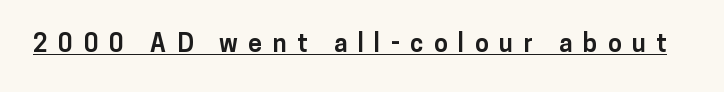
How heavy is the stroke? Heavy — this is a bold. Quick note: not italic, upright. Has an underline been added? It has. Students, note that the glyphs here are deliberately spaced far apart.
